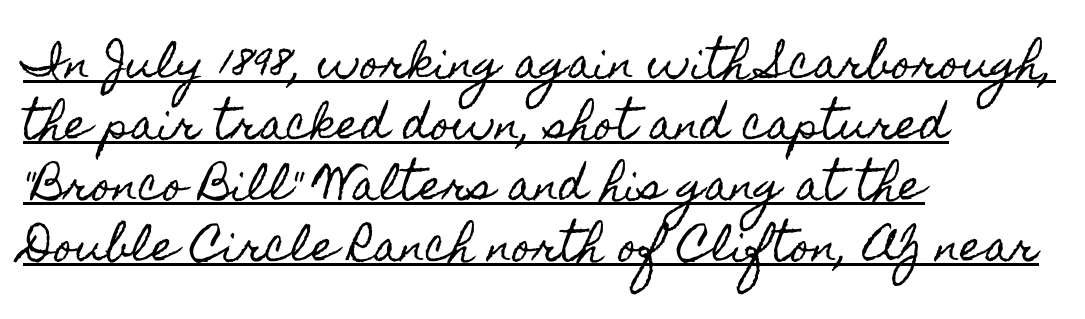
Q: Is the text italic (slanted)? A: Yes.
Q: Is the text underlined? A: Yes.
Q: How is the paragraph aligned? A: Left-aligned.
Q: Is the spacing between letters normal or unusually wide? A: Normal.
Q: Is the spacing between lines tight, normal or loose? A: Normal.
Q: Width (condensed, normal, or wide)? A: Condensed.
Q: x-height? A: Small.
Q: Monospaced? A: No.
